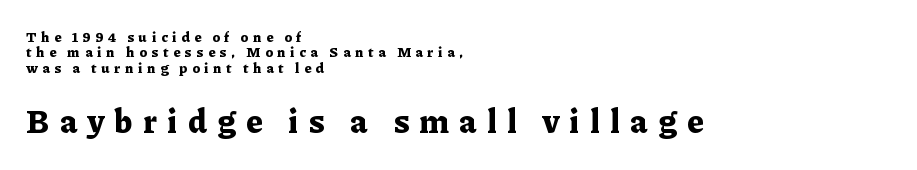
The image shows 32 px bold serif type, upright; set left-aligned, tight line spacing (1.09x), unusually wide letter spacing (+0.32 em), not underlined; the second (bottom) block is 2.29x larger; low stroke contrast and a medium x-height.
